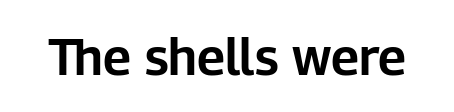
Q: Is the text italic (slanted)? A: No, it is upright.
Q: Is the typeface a serif or a sans-serif typeface? A: Sans-serif.
Q: Is the text underlined? A: No.
Q: Is the spacing between letters normal or unusually wide? A: Normal.
Q: Width (condensed, normal, or wide)? A: Normal.
Q: Stroke contrast? A: Low.
Q: x-height? A: Medium.
Q: Monospaced? A: No.
